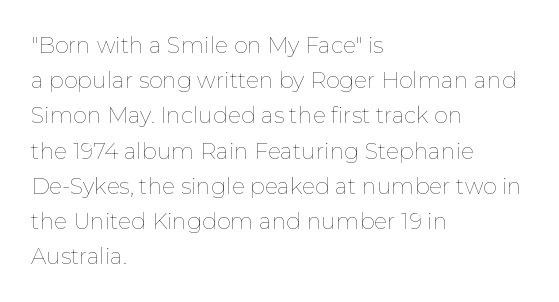
A quiet, ordinary-to-light weight characterises the typeface. Default kerning and tracking; the words read as compact shapes. These lines stack with their left ends in a neat column. The leading is moderate, giving the passage an even texture.
